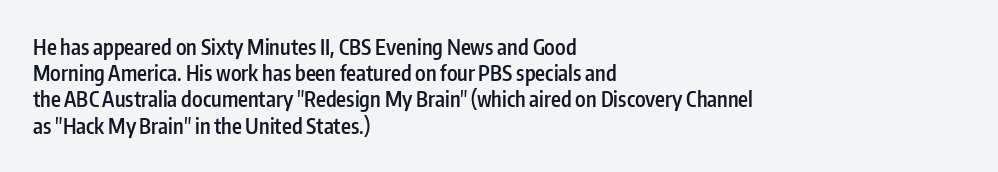
Just letters on the line, the space beneath them empty. Evenly set lines give the paragraph a standard silhouette. Compared with a centered layout, this one pins lines to the left instead. Letter spacing: default.
